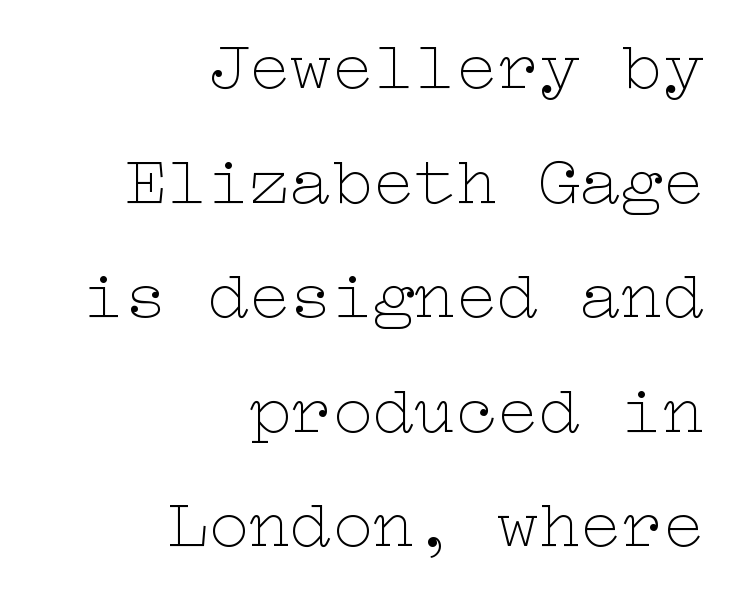
The image shows 69 px thin, wide type, upright; set right-aligned, normal line spacing (1.66x), normal letter spacing, not underlined; low stroke contrast and a medium x-height.
